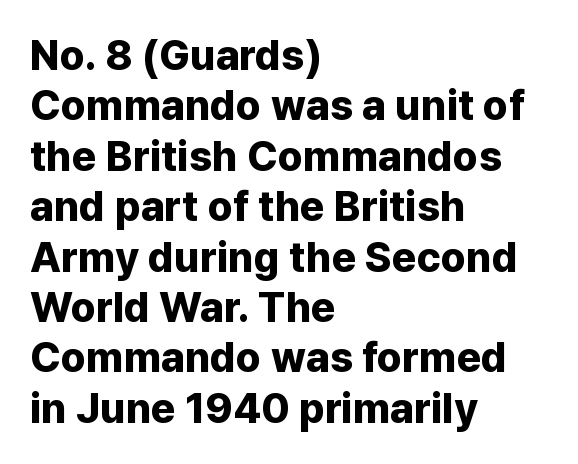
The image shows 42 px bold sans-serif type, upright; set left-aligned, line spacing 1.2x, normal letter spacing, not underlined; low stroke contrast and a medium x-height.
